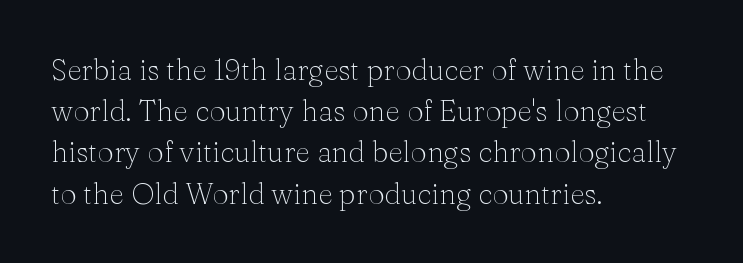
Q: Is the text bold? A: No.
Q: Is the text italic (slanted)? A: No, it is upright.
Q: Is the typeface a serif or a sans-serif typeface? A: Serif.
Q: Is the text underlined? A: No.
Q: How is the paragraph aligned? A: Left-aligned.
Q: Is the spacing between letters normal or unusually wide? A: Normal.
Q: Is the spacing between lines tight, normal or loose? A: Normal.
Q: Width (condensed, normal, or wide)? A: Normal.
Q: Stroke contrast? A: Medium.
Q: x-height? A: Medium.
Q: Monospaced? A: No.
